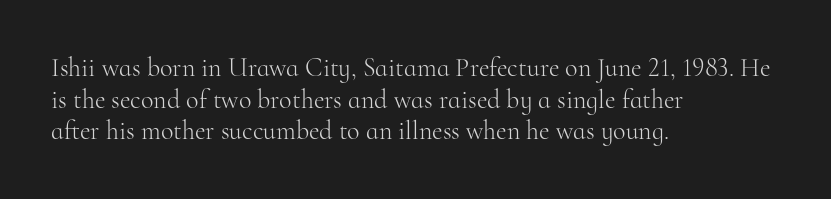
{"italic": "no", "bold": "no", "underline": "no", "align": "left", "line_spacing_ratio": 1.22, "letter_spacing": "normal", "letter_spacing_em": 0.0, "glyph_px": 26}
